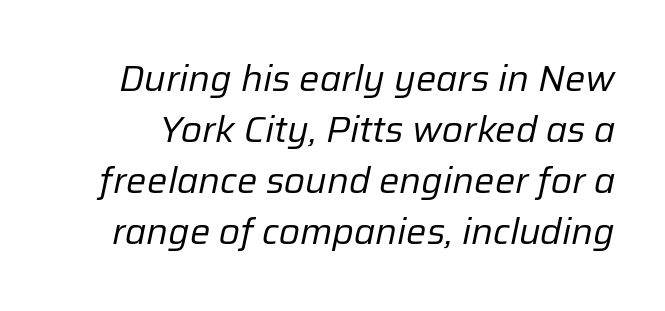
Q: Is the text bold? A: No.
Q: Is the text italic (slanted)? A: Yes, it leans right by about 12 degrees.
Q: Is the text underlined? A: No.
Q: Is the spacing between letters normal or unusually wide? A: Normal.
Q: Is the spacing between lines tight, normal or loose? A: Normal.
Q: Width (condensed, normal, or wide)? A: Normal.
Q: Stroke contrast? A: Low.
Q: x-height? A: Medium.
Q: Monospaced? A: No.
